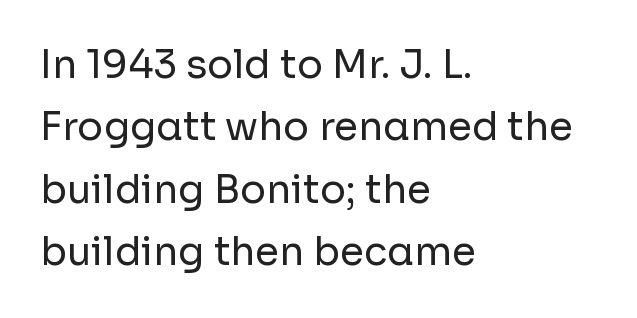
The passage shown is typeset with a sans-serif family. A light-to-regular cut is what we see here. Spacing between characters is what you'd get straight out of the box. Do the characters align in a grid? No, the font is proportional. Descenders hang freely into open space. Line beginnings align vertically; line endings do not.
